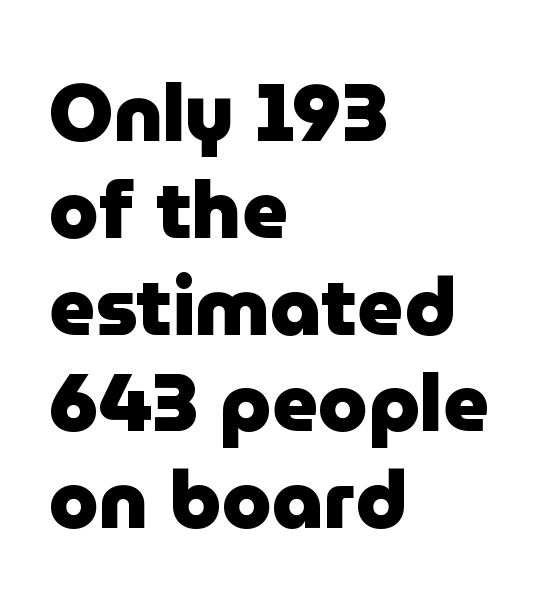
Q: Is the text bold? A: Yes.
Q: Is the text italic (slanted)? A: No, it is upright.
Q: Is the typeface a serif or a sans-serif typeface? A: Sans-serif.
Q: Is the text underlined? A: No.
Q: How is the paragraph aligned? A: Left-aligned.
Q: Is the spacing between letters normal or unusually wide? A: Normal.
Q: Width (condensed, normal, or wide)? A: Normal.
Q: Stroke contrast? A: Low.
Q: x-height? A: Medium.
Q: Monospaced? A: No.
